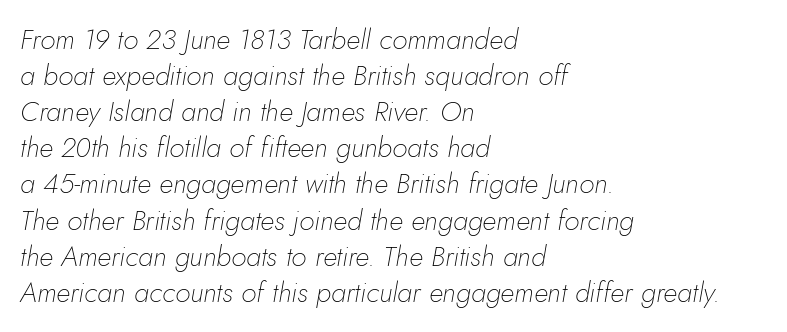
A typesetter would mark this as italic. These lines are rendered in a variable-pitch font. Each stroke keeps to a modest, everyday thickness or less. The paragraph shown leans on its left margin. Rows of type keep a routine distance in the vertical direction.
